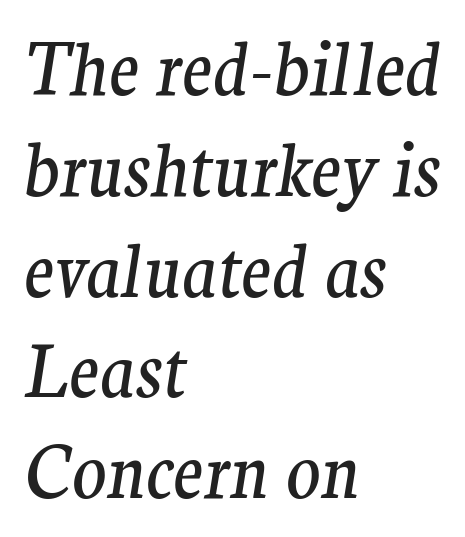
Q: Is the text bold? A: No.
Q: Is the text italic (slanted)? A: Yes, it leans right by about 9 degrees.
Q: Is the typeface a serif or a sans-serif typeface? A: Serif.
Q: Is the text underlined? A: No.
Q: How is the paragraph aligned? A: Left-aligned.
Q: Is the spacing between letters normal or unusually wide? A: Normal.
Q: Is the spacing between lines tight, normal or loose? A: Normal.
Q: Width (condensed, normal, or wide)? A: Normal.
Q: Stroke contrast? A: Medium.
Q: x-height? A: Medium.
Q: Monospaced? A: No.
